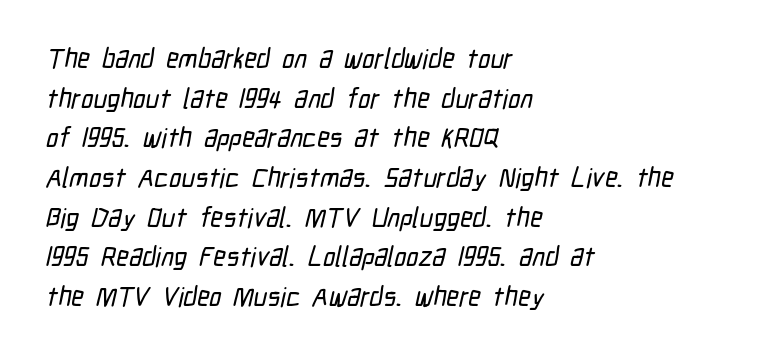
The image shows 27 px text type; set left-aligned, normal line spacing (1.47x), normal letter spacing, not underlined.
